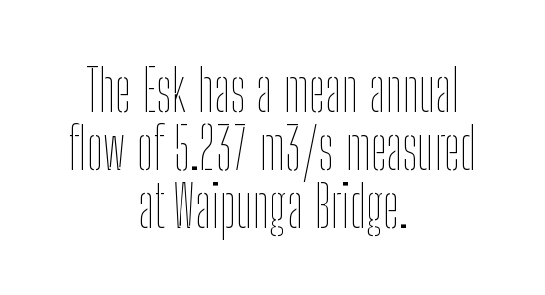
The image shows 58 px thin, condensed type, upright; set centered, tight line spacing (1.0x), normal letter spacing, not underlined; low stroke contrast and a medium x-height.
